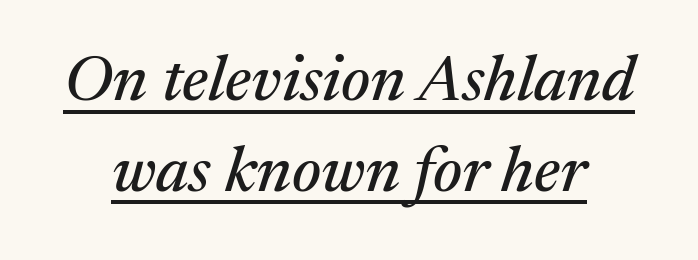
The image shows 64 px serif type, italic (leaning right); set centered, normal line spacing (1.42x), normal letter spacing, underlined; medium stroke contrast and a medium x-height.
